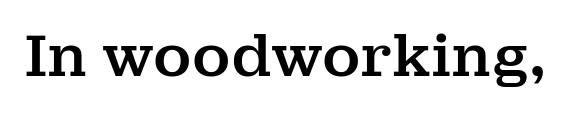
The glyphs in this specimen are seriffed. Rendered with straight, roman letterforms. The string is rendered with underlining switched off. The passage shown has conventional tracking throughout. Here the designer chose a conventional face with non-uniform glyph widths.
